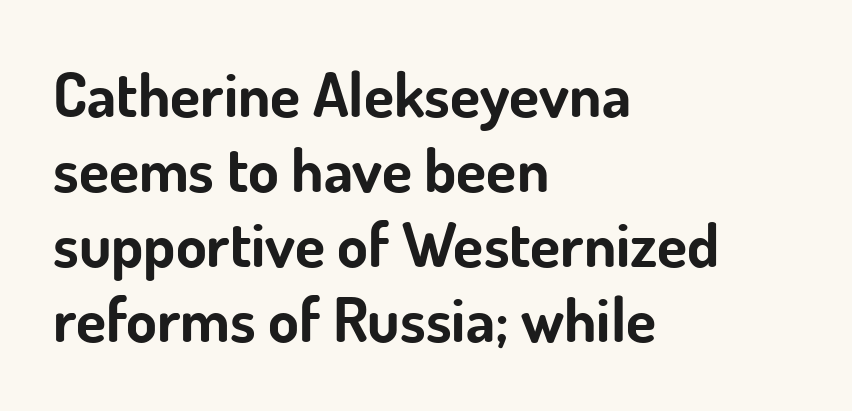
These lines are set flush left with a ragged right edge. The words here are not underlined. You could not count columns in this text — the font is proportionally spaced. Does the weight exceed regular? Yes, all the way to bold.
